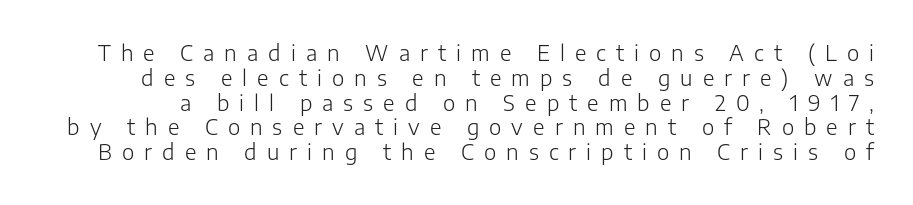
Vertical strokes here are truly vertical. There is plenty of visible air inserted between adjacent glyphs. Vertical stems look standard width or narrower in stroke. Clear beneath every line of the passage.
